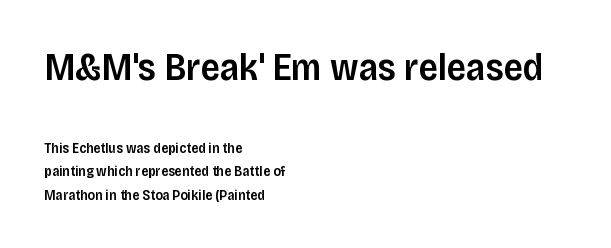
Q: Is the text bold? A: Semi-bold.
Q: Is the text italic (slanted)? A: No, it is upright.
Q: Is the typeface a serif or a sans-serif typeface? A: Sans-serif.
Q: Is the text underlined? A: No.
Q: How is the paragraph aligned? A: Left-aligned.
Q: Is the spacing between letters normal or unusually wide? A: Normal.
Q: Is the spacing between lines tight, normal or loose? A: Normal.
Q: Which block of text is set in a larger size, the first (top) or the second (bottom)? A: The first (top) one.
Q: Width (condensed, normal, or wide)? A: Normal.
Q: Stroke contrast? A: Low.
Q: x-height? A: Large.
Q: Monospaced? A: No.
